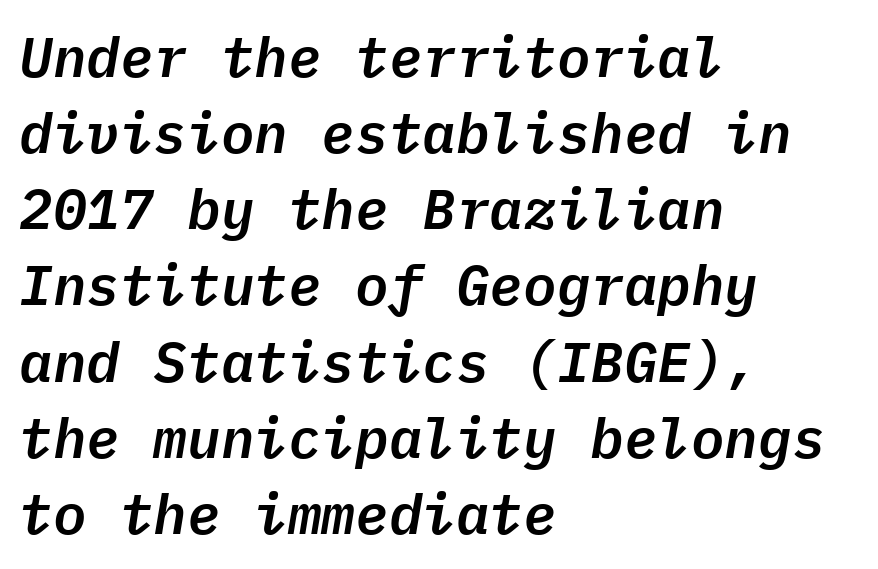
Q: Is the text italic (slanted)? A: Yes, it leans right by about 9 degrees.
Q: Is the text underlined? A: No.
Q: How is the paragraph aligned? A: Left-aligned.
Q: Is the spacing between letters normal or unusually wide? A: Normal.
Q: Is the spacing between lines tight, normal or loose? A: Normal.
Q: Width (condensed, normal, or wide)? A: Normal.
Q: Stroke contrast? A: Low.
Q: x-height? A: Medium.
Q: Monospaced? A: Yes.
